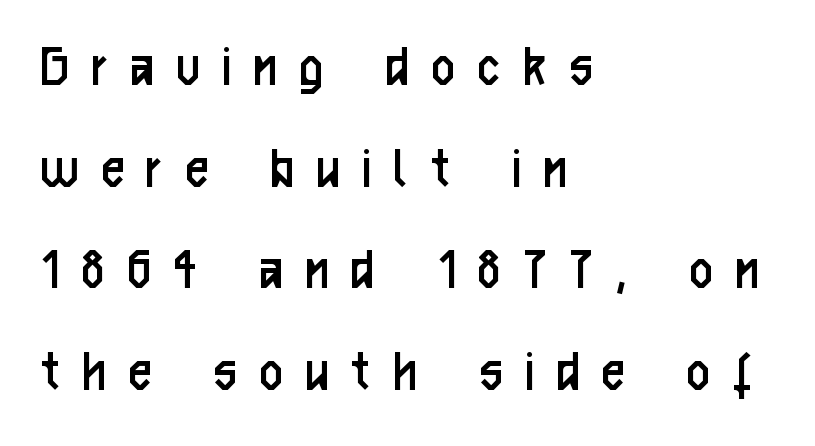
{"serif": "no", "italic": "no", "bold": "no", "weight": "regular", "width": "condensed", "stroke_contrast": "low", "x_height": "medium", "monospaced": "no", "underline": "no", "align": "left", "line_spacing": "normal", "line_spacing_ratio": 1.64, "letter_spacing": "wide", "letter_spacing_em": 0.38, "glyph_px": 62}
